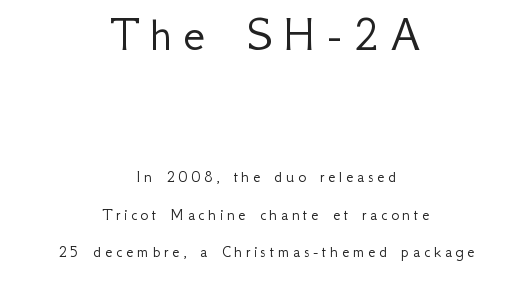
The cut favours lightness, reaching ordinary text weight at its darkest. Tracking here is generous; glyphs stand well apart from one another. Do the characters align in a grid? No, the font is proportional. Character size in the leading block exceeds that of the trailing block. Widely set lines give the paragraph a tall, airy silhouette. Which margin do the lines hug? Neither — every line sits in the middle.
